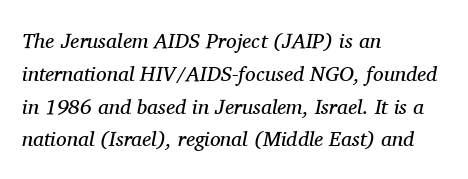
{"italic": "yes", "lean": "right", "slant_degrees": 11, "bold": "no", "underline": "no", "align": "left", "line_spacing": "normal", "line_spacing_ratio": 1.56, "letter_spacing": "normal", "letter_spacing_em": 0.0, "glyph_px": 21}
